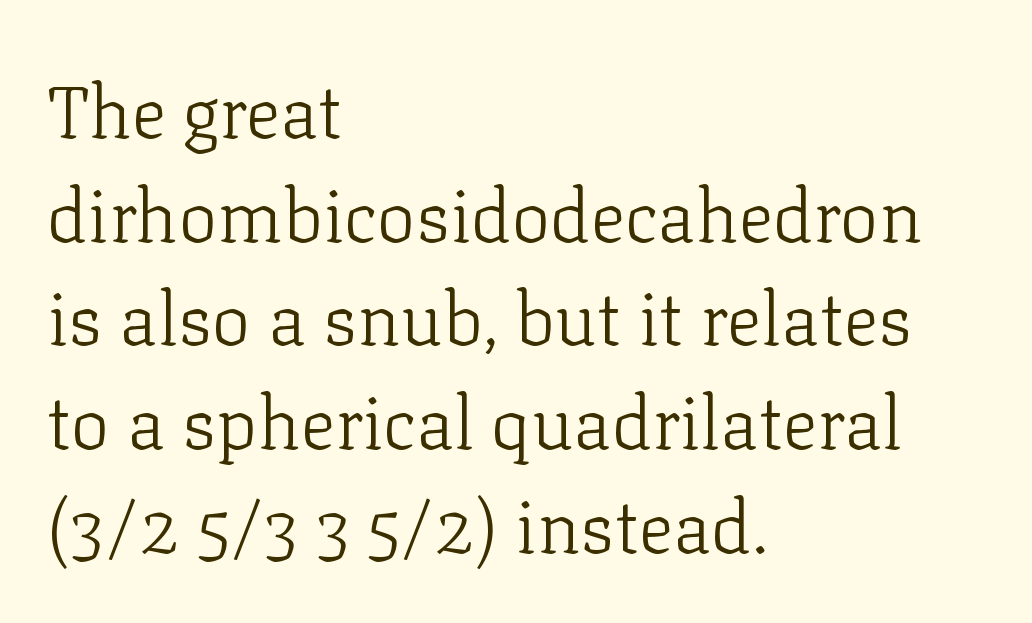
The image shows 73 px light serif type, upright; set left-aligned, normal line spacing (1.42x), normal letter spacing, not underlined; low stroke contrast and a medium x-height.
